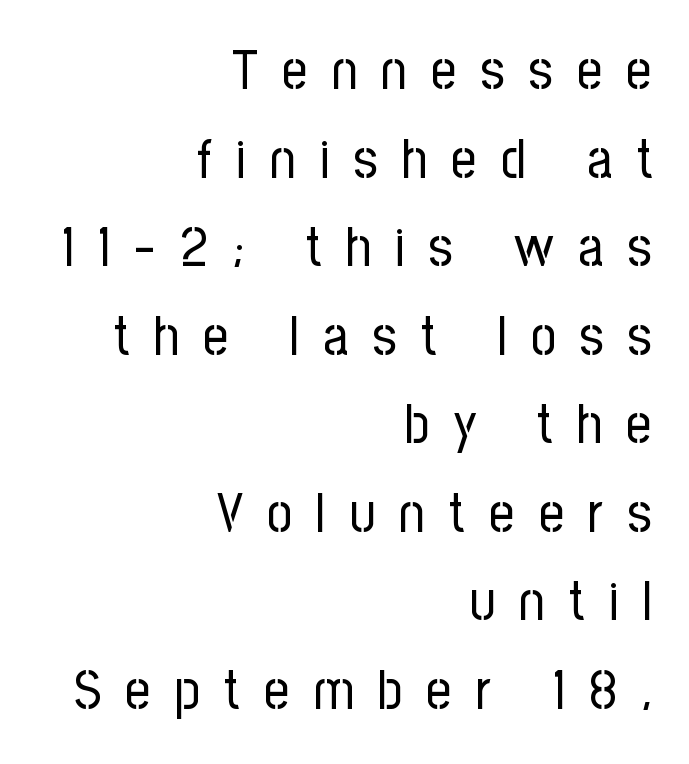
{"serif": "no", "italic": "no", "bold": "no", "weight": "regular", "width": "condensed", "stroke_contrast": "low", "x_height": "medium", "monospaced": "no", "underline": "no", "align": "right", "line_spacing": "normal", "line_spacing_ratio": 1.61, "letter_spacing": "wide", "letter_spacing_em": 0.44, "glyph_px": 55}
